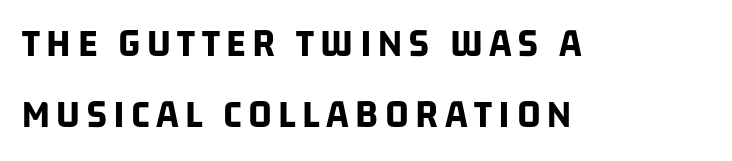
Q: Is the text bold? A: Yes.
Q: Is the typeface a serif or a sans-serif typeface? A: Sans-serif.
Q: Is the text underlined? A: No.
Q: How is the paragraph aligned? A: Left-aligned.
Q: Width (condensed, normal, or wide)? A: Condensed.
Q: Stroke contrast? A: Low.
Q: x-height? A: Large.
Q: Monospaced? A: No.
